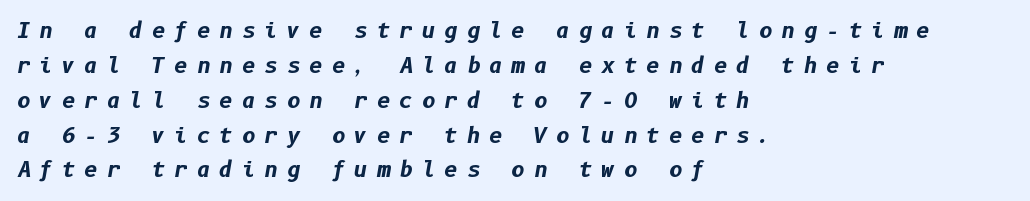
The image shows 21 px bold type, italic (leaning right); set left-aligned, normal line spacing (1.66x), unusually wide letter spacing (+0.42 em), not underlined.
